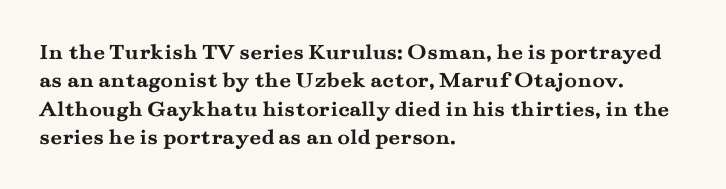
The image shows 23 px bold type, upright; set left-aligned, line spacing 1.23x, normal letter spacing, not underlined.
